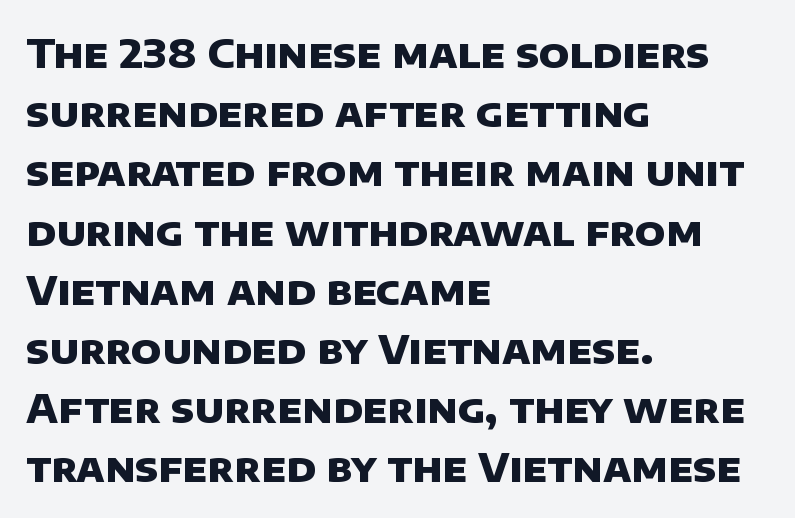
A full-strength bold gives these letters their thick strokes. You can tell from the bare stems that sans-serif type was used. Here the glyphs are tracked normally, forming tight word shapes. The strip under each line holds only bare page.
